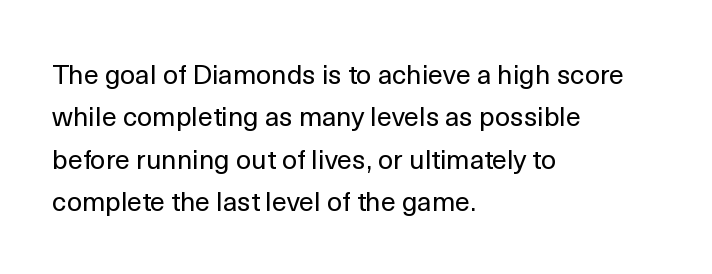
Characters follow at the spacing the type designer built in. Where is the straight margin? On the left. Weight: regular or lighter. Check the space under the baseline: it is left empty. Each new line begins a customary step beneath the previous one.
